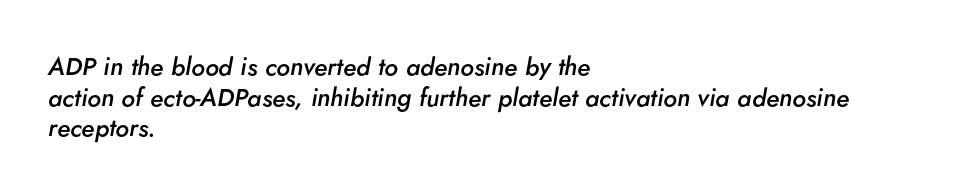
On the weight axis this lands at semibold, roughly 600. Anything drawn beneath the words? Only blank space. Each word holds together tightly as a unit, with standard inter-letter gaps. Slanted lettering throughout.
